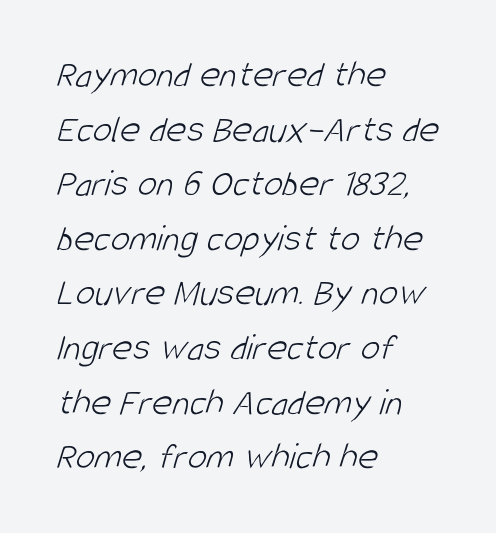
Anything drawn beneath the words? Only blank space. Think of a printed novel: that variable character pitch is what you see here. Horizontal bands of white between lines are of average thickness. The text was rendered using a sans face with plain stroke endings. Nothing unusual about the tracking: characters are spaced as the font intends. Stems here are at most as thick as an everyday book face.
